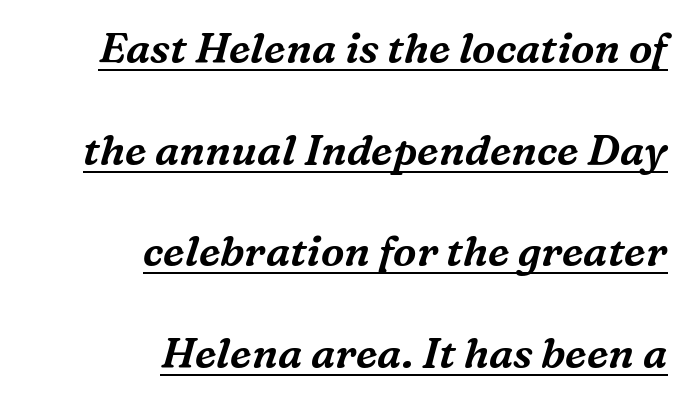
Q: Is the text italic (slanted)? A: Yes, it leans right by about 16 degrees.
Q: Is the typeface a serif or a sans-serif typeface? A: Serif.
Q: Is the text underlined? A: Yes.
Q: How is the paragraph aligned? A: Right-aligned.
Q: Is the spacing between letters normal or unusually wide? A: Normal.
Q: Is the spacing between lines tight, normal or loose? A: Loose.
Q: Width (condensed, normal, or wide)? A: Normal.
Q: Stroke contrast? A: Medium.
Q: x-height? A: Medium.
Q: Monospaced? A: No.
